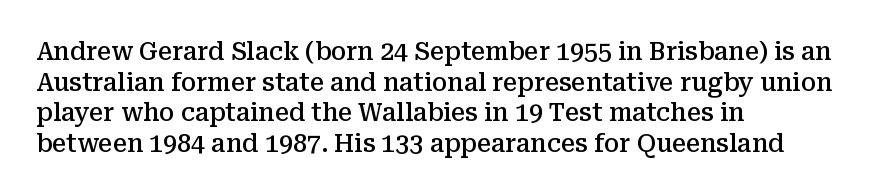
{"italic": "no", "bold": "semi", "underline": "no", "align": "left", "line_spacing_ratio": 1.23, "letter_spacing": "normal", "letter_spacing_em": 0.0, "glyph_px": 25}
